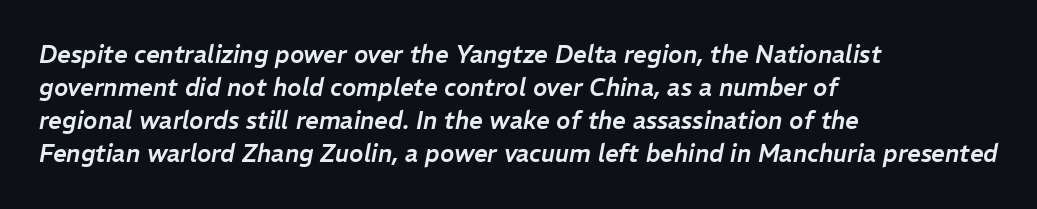
{"italic": "yes", "lean": "right", "slant_degrees": 11, "underline": "no", "align": "left", "line_spacing": "normal", "line_spacing_ratio": 1.38, "letter_spacing": "normal", "letter_spacing_em": 0.0, "glyph_px": 24}
